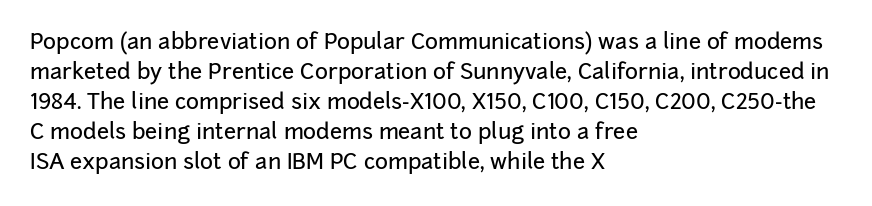
{"italic": "no", "underline": "no", "align": "left", "line_spacing": "normal", "line_spacing_ratio": 1.36, "letter_spacing": "normal", "letter_spacing_em": 0.0, "glyph_px": 22}
